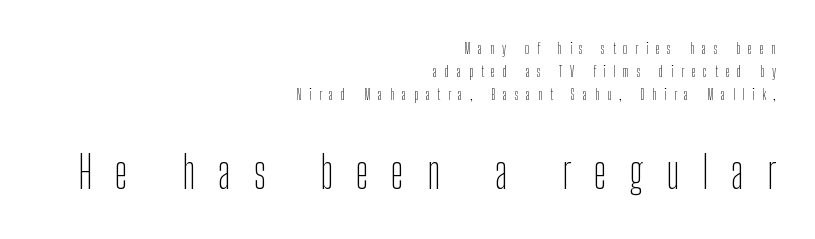
{"serif": "no", "italic": "no", "bold": "no", "weight": "thin", "width": "condensed", "stroke_contrast": "low", "x_height": "medium", "monospaced": "no", "underline": "no", "align": "right", "line_spacing": "normal", "line_spacing_ratio": 1.54, "letter_spacing": "wide", "letter_spacing_em": 0.5, "larger_block": "second", "size_ratio": 3.0, "glyph_px": 45}
